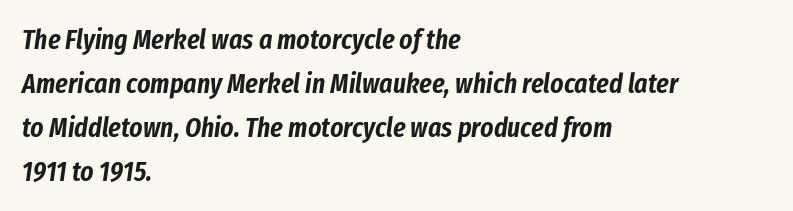
Is there much room between lines? A standard amount, neither cramped nor airy. The gaps between neighbouring characters are ordinary and unremarkable. Designer's note — italics engaged. The letters advance in unequal steps, a hallmark of proportional type.
